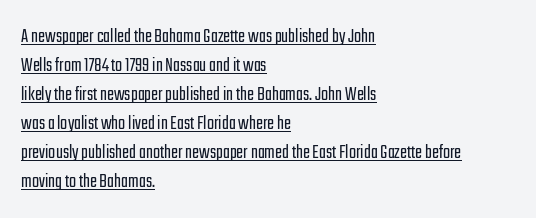
{"italic": "no", "bold": "no", "underline": "yes", "align": "left", "line_spacing": "normal", "line_spacing_ratio": 1.38, "letter_spacing": "normal", "letter_spacing_em": 0.0, "glyph_px": 21}
